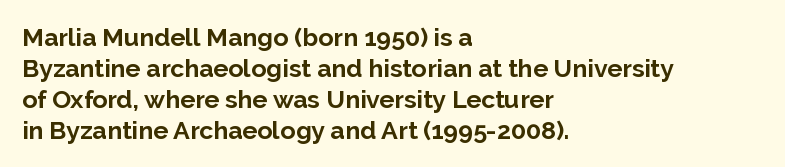
The image shows 25 px bold type, upright; set left-aligned, line spacing 1.24x, normal letter spacing, not underlined.
